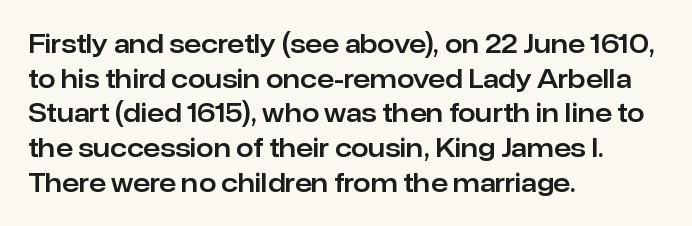
Q: Is the text italic (slanted)? A: No, it is upright.
Q: Is the text underlined? A: No.
Q: How is the paragraph aligned? A: Left-aligned.
Q: Is the spacing between letters normal or unusually wide? A: Normal.
Q: Is the spacing between lines tight, normal or loose? A: Normal.
